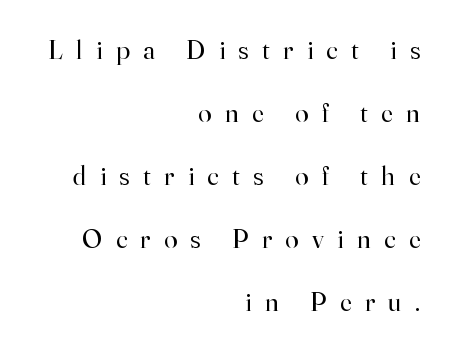
The image shows 27 px text type, upright; set right-aligned, loose line spacing (2.33x), unusually wide letter spacing (+0.5 em), not underlined.
